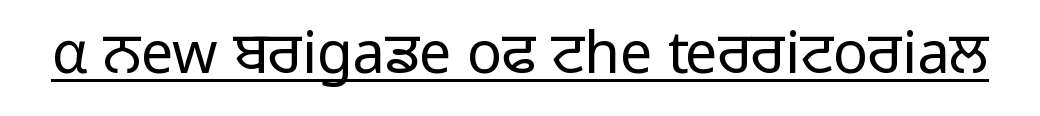
You can tell from the bare stems that sans-serif type was used. The cut favours lightness, reaching ordinary text weight at its darkest. Think of a printed novel: that variable character pitch is what you see here. Students, observe the line beneath the letters — that is underlining. Vertical strokes here are truly vertical. Default kerning and tracking; the words read as compact shapes.
